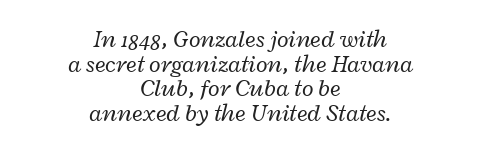
Q: Is the text bold? A: No.
Q: Is the text italic (slanted)? A: Yes, it leans right by about 12 degrees.
Q: Is the text underlined? A: No.
Q: How is the paragraph aligned? A: Centered.
Q: Is the spacing between letters normal or unusually wide? A: Normal.
Q: Is the spacing between lines tight, normal or loose? A: Tight.
